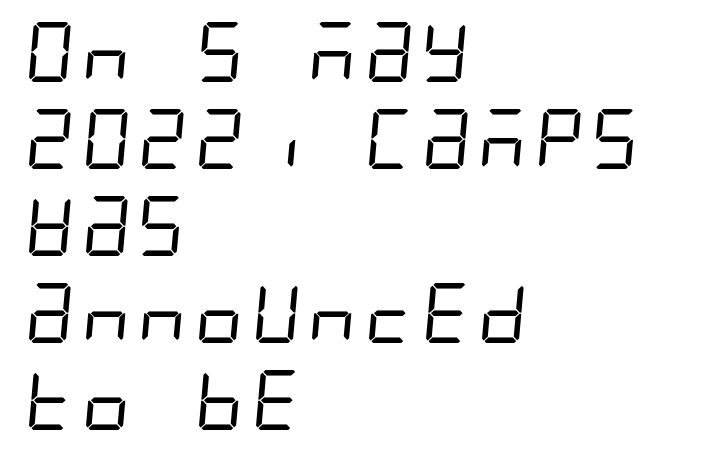
Line spacing here is normal. Leftover space on each line is placed entirely after the last word. Serif or sans? Sans — the stroke terminals are bare. The type is set solid horizontally, with unmodified tracking. Descenders hang freely into open space.
